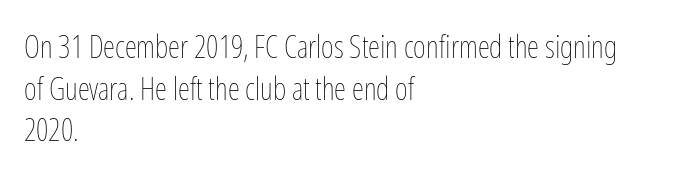
The image shows 31 px thin, condensed type, upright; set left-aligned, normal line spacing (1.34x), normal letter spacing, not underlined; low stroke contrast and a medium x-height.
